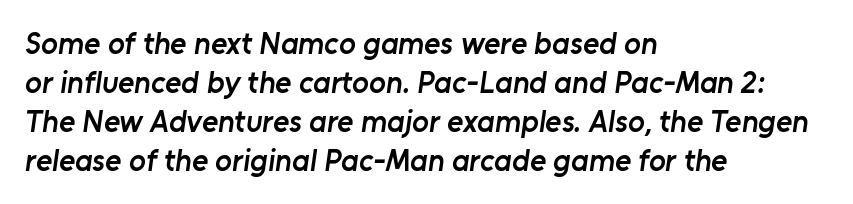
The image shows 31 px semibold sans-serif type; set left-aligned, normal line spacing (1.26x), normal letter spacing, not underlined; low stroke contrast and a medium x-height.
